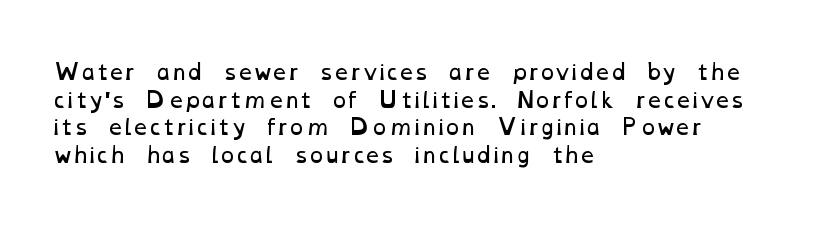
Q: Is the text bold? A: No.
Q: Is the text underlined? A: No.
Q: How is the paragraph aligned? A: Left-aligned.
Q: Is the spacing between letters normal or unusually wide? A: Normal.
Q: Is the spacing between lines tight, normal or loose? A: Normal.
